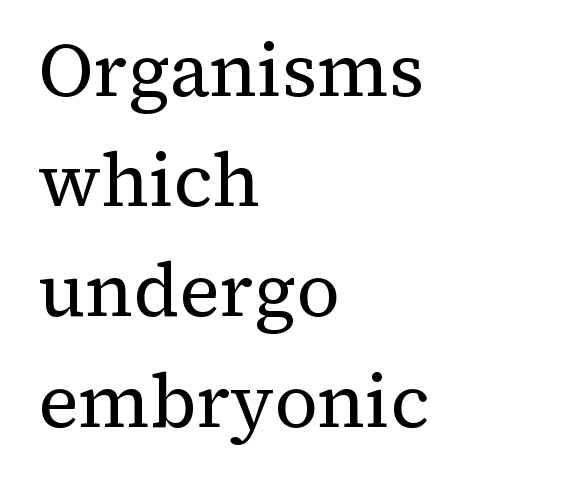
Q: Is the text bold? A: No.
Q: Is the text italic (slanted)? A: No, it is upright.
Q: Is the typeface a serif or a sans-serif typeface? A: Serif.
Q: Is the text underlined? A: No.
Q: How is the paragraph aligned? A: Left-aligned.
Q: Is the spacing between letters normal or unusually wide? A: Normal.
Q: Is the spacing between lines tight, normal or loose? A: Normal.
Q: Width (condensed, normal, or wide)? A: Normal.
Q: Stroke contrast? A: Medium.
Q: x-height? A: Medium.
Q: Monospaced? A: No.
